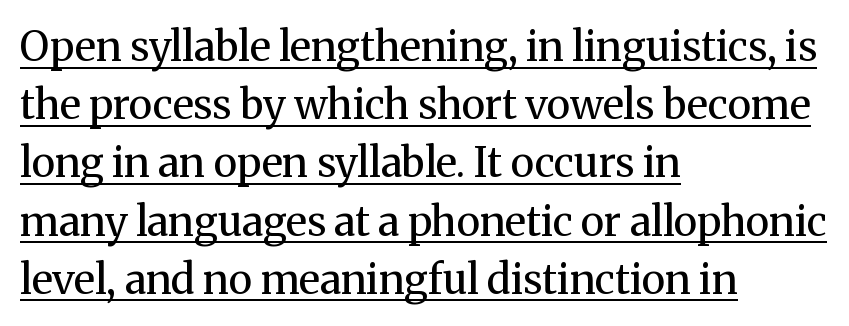
The passage shown is typed in a proportional face where columns would drift. Does the type have serifs? Yes, each stem ends in a small foot. The vertical gap from one line to the next is medium. Every character sits straight up, as roman type does. Decoration check: the copy is underlined.
